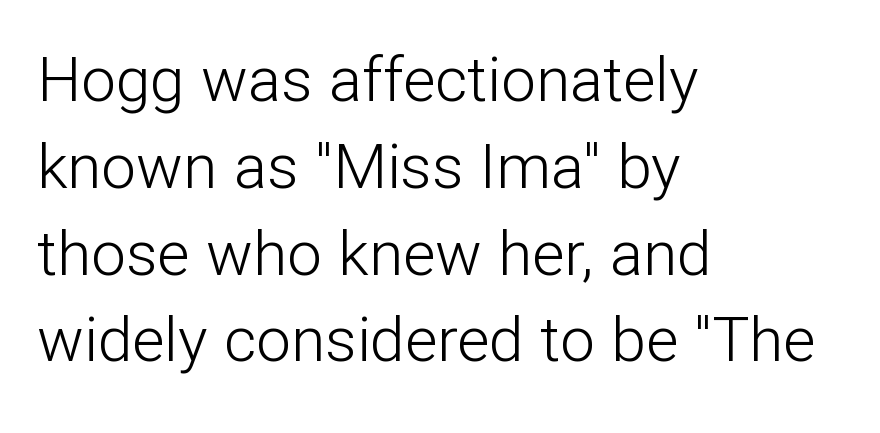
{"serif": "no", "italic": "no", "bold": "no", "weight": "light", "width": "normal", "stroke_contrast": "low", "x_height": "medium", "monospaced": "no", "underline": "no", "align": "left", "line_spacing": "normal", "line_spacing_ratio": 1.4, "letter_spacing": "normal", "letter_spacing_em": 0.0, "glyph_px": 62}
